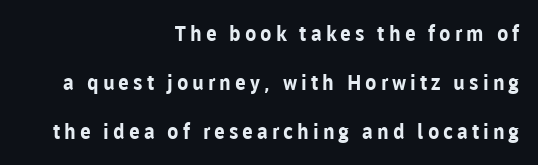
Q: Is the text bold? A: Yes.
Q: Is the text italic (slanted)? A: No, it is upright.
Q: Is the text underlined? A: No.
Q: How is the paragraph aligned? A: Right-aligned.
Q: Is the spacing between lines tight, normal or loose? A: Loose.
